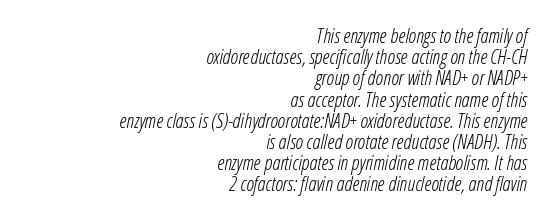
{"italic": "yes", "lean": "right", "slant_degrees": 12, "bold": "no", "underline": "no", "align": "right", "line_spacing": "tight", "line_spacing_ratio": 1.06, "letter_spacing": "normal", "letter_spacing_em": 0.0, "glyph_px": 20}
